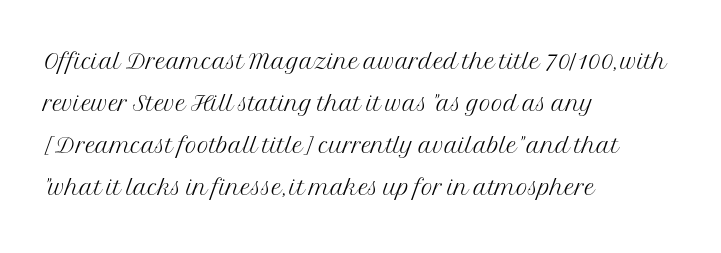
The image shows 32 px light serif type; set left-aligned, normal line spacing (1.31x), normal letter spacing, not underlined; medium stroke contrast and a medium x-height.
